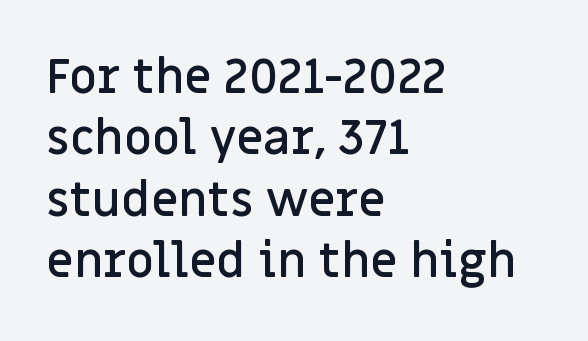
The image shows 48 px semibold sans-serif type, upright; set left-aligned, normal line spacing (1.28x), normal letter spacing, not underlined; low stroke contrast and a large x-height.
